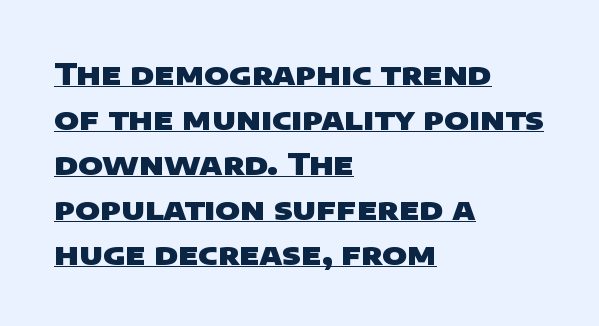
{"serif": "no", "bold": "yes", "weight": "heavy", "width": "wide", "stroke_contrast": "low", "x_height": "large", "monospaced": "no", "underline": "yes", "align": "left", "line_spacing": "normal", "line_spacing_ratio": 1.5, "letter_spacing": "normal", "letter_spacing_em": 0.0, "glyph_px": 30}
